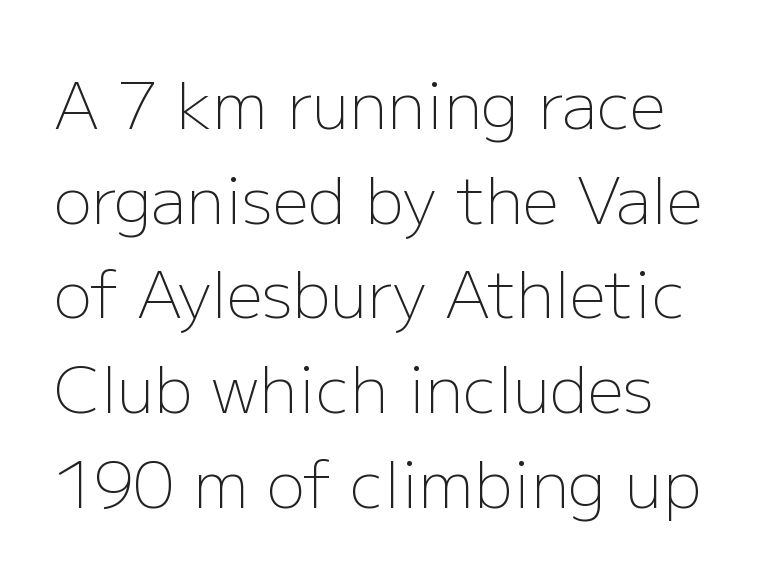
The image shows 64 px light sans-serif type, upright; set normal line spacing (1.48x), normal letter spacing, not underlined; low stroke contrast and a medium x-height.
